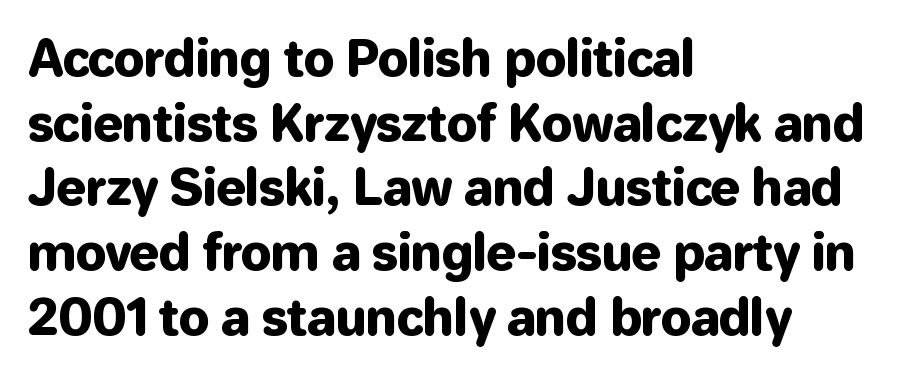
The image shows 49 px sans-serif type, upright; set left-aligned, normal line spacing (1.32x), normal letter spacing, not underlined; low stroke contrast and a medium x-height.
